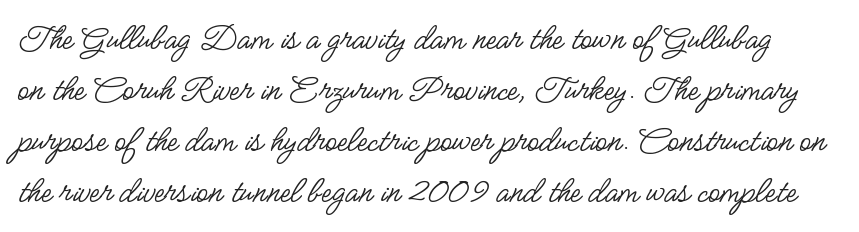
Does extra space separate the letters? No, they use regular spacing. Rows of type keep a routine distance in the vertical direction. The glyphs are unaccompanied by any horizontal stroke below them. The weight would be labelled regular, book, light, or lighter still. Here the designer chose a conventional face with non-uniform glyph widths.
